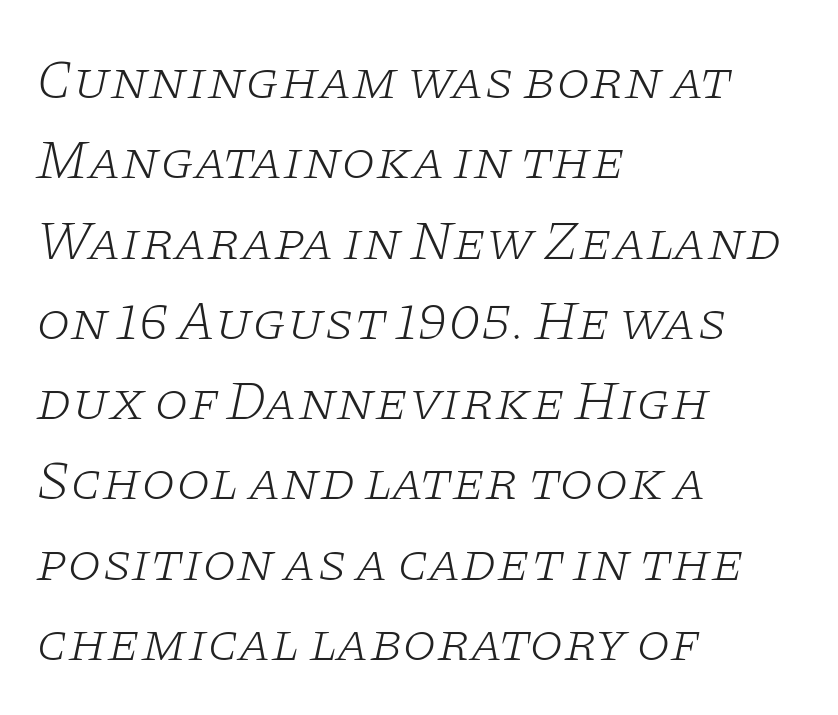
No extra ink here — the face is not bold. All the whitespace from short lines collects on the right. The text was rendered using a seriffed face with decorative stroke endings. Spacing verdict: proportional, widths tailored to each character.
